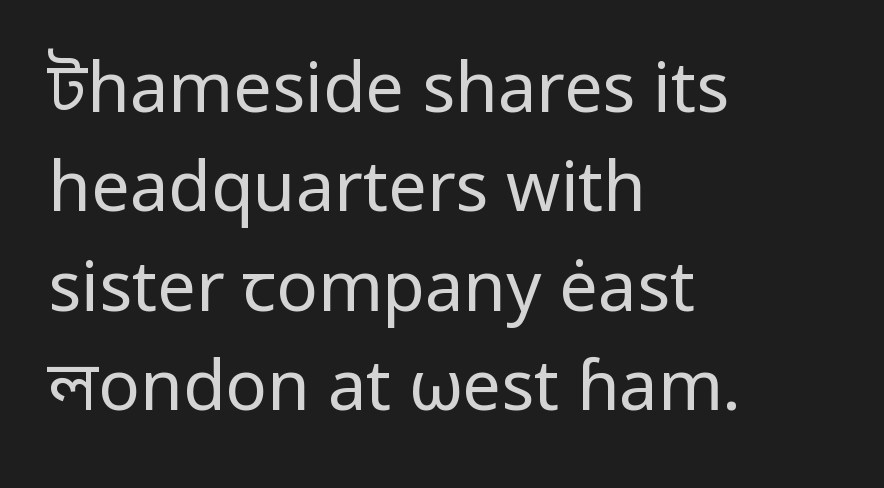
Q: Is the text bold? A: No.
Q: Is the text italic (slanted)? A: No, it is upright.
Q: Is the typeface a serif or a sans-serif typeface? A: Sans-serif.
Q: Is the text underlined? A: No.
Q: How is the paragraph aligned? A: Left-aligned.
Q: Is the spacing between letters normal or unusually wide? A: Normal.
Q: Is the spacing between lines tight, normal or loose? A: Normal.
Q: Width (condensed, normal, or wide)? A: Normal.
Q: Stroke contrast? A: Low.
Q: x-height? A: Medium.
Q: Monospaced? A: No.
